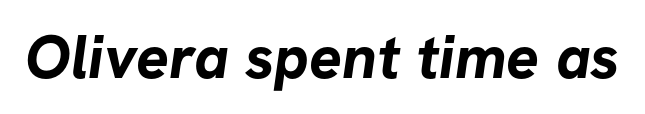
This sample has the flowing, uneven cadence of proportional lettering. The type is set solid horizontally, with unmodified tracking. Beneath every word, the page is bare. I'd call this a sans setting — the letters go barefoot. The font is running at its bold setting.
